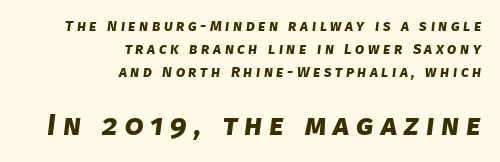
Horizontally, the lines are justified to the trailing edge only. Character widths vary here, with narrow letters taking less room than wide ones. What stands out about the letter spacing? Its width — letters are far apart. Regarding leading, the lines here are spaced in the standard way.
